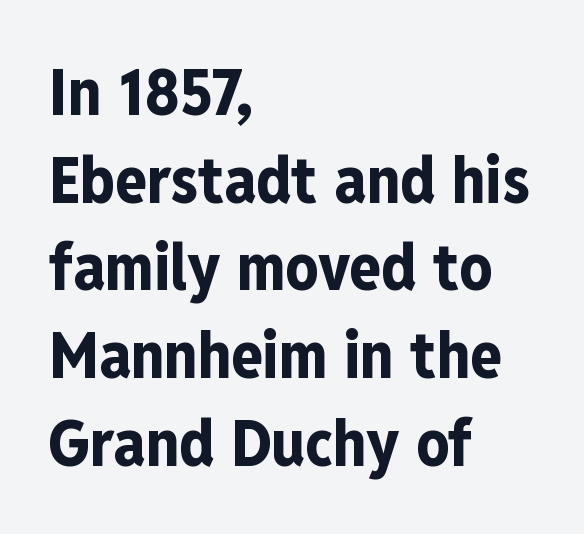
The image shows 65 px bold, condensed sans-serif type, upright; set left-aligned, normal line spacing (1.35x), normal letter spacing, not underlined; low stroke contrast and a medium x-height.
